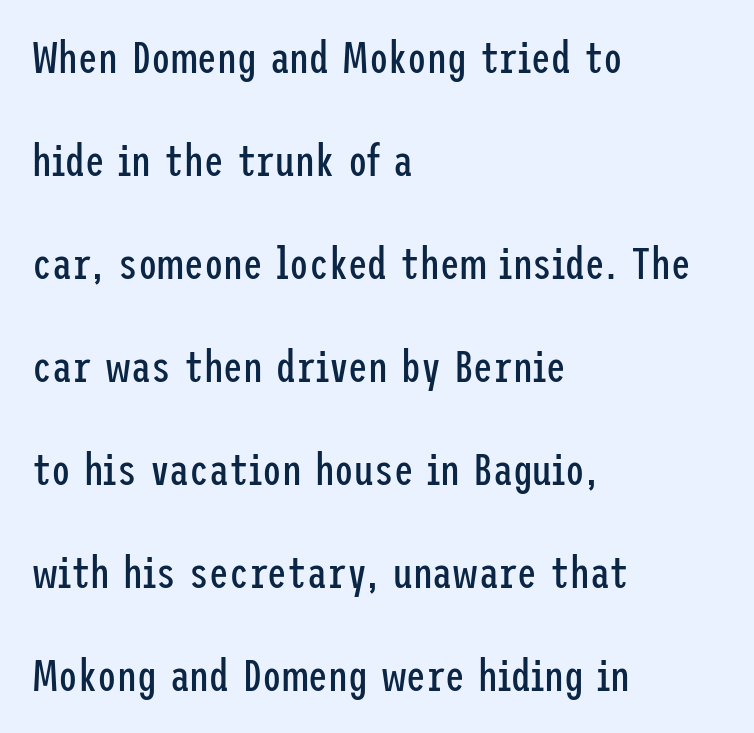
Q: Is the text bold? A: No.
Q: Is the text italic (slanted)? A: No, it is upright.
Q: Is the typeface a serif or a sans-serif typeface? A: Sans-serif.
Q: Is the text underlined? A: No.
Q: How is the paragraph aligned? A: Left-aligned.
Q: Is the spacing between letters normal or unusually wide? A: Normal.
Q: Is the spacing between lines tight, normal or loose? A: Loose.
Q: Width (condensed, normal, or wide)? A: Condensed.
Q: Stroke contrast? A: Low.
Q: x-height? A: Medium.
